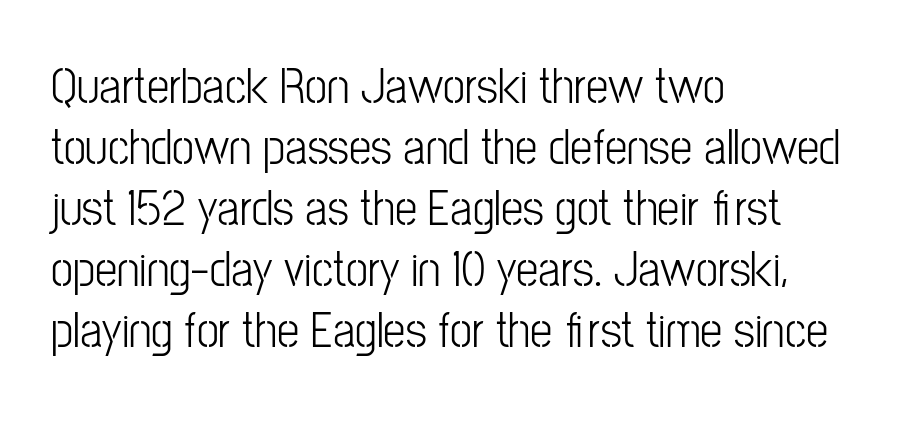
The image shows 50 px light, condensed sans-serif type, upright; set left-aligned, line spacing 1.22x, normal letter spacing, not underlined; low stroke contrast and a medium x-height.
